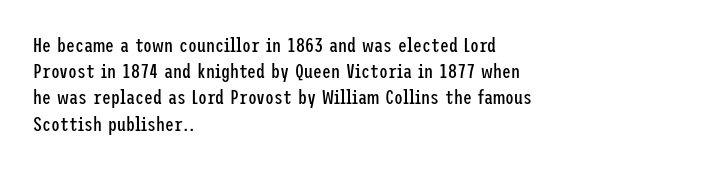
No chunkiness to these letters — they're not bold. Alignment: flush left. Do the letters lean? They stand straight. Horizontal bands of white between lines are of average thickness. Has an underline been added? It has not. Is the letter spacing exaggerated? No — it looks like the ordinary default.
